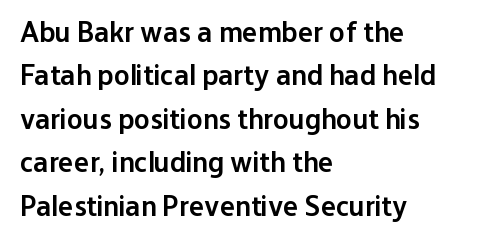
The gaps between neighbouring characters are ordinary and unremarkable. Horizontal alignment here is leftward, the default for most running prose. Serifs: no, the terminals of the letterforms are clean. The axis of the letterforms is exactly vertical. These lines sit exactly where default settings would place them.
